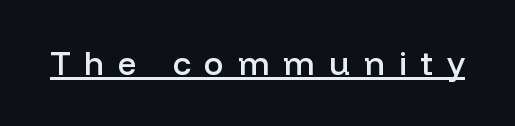
The image shows 33 px semibold sans-serif type, upright; set unusually wide letter spacing (+0.42 em), underlined; low stroke contrast and a medium x-height.
